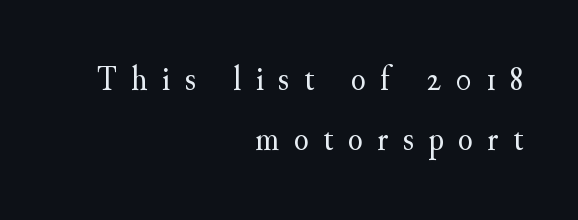
The image shows 34 px regular-weight serif type, upright; set right-aligned, line spacing 1.76x, unusually wide letter spacing (+0.43 em), not underlined; medium stroke contrast and a small x-height.
